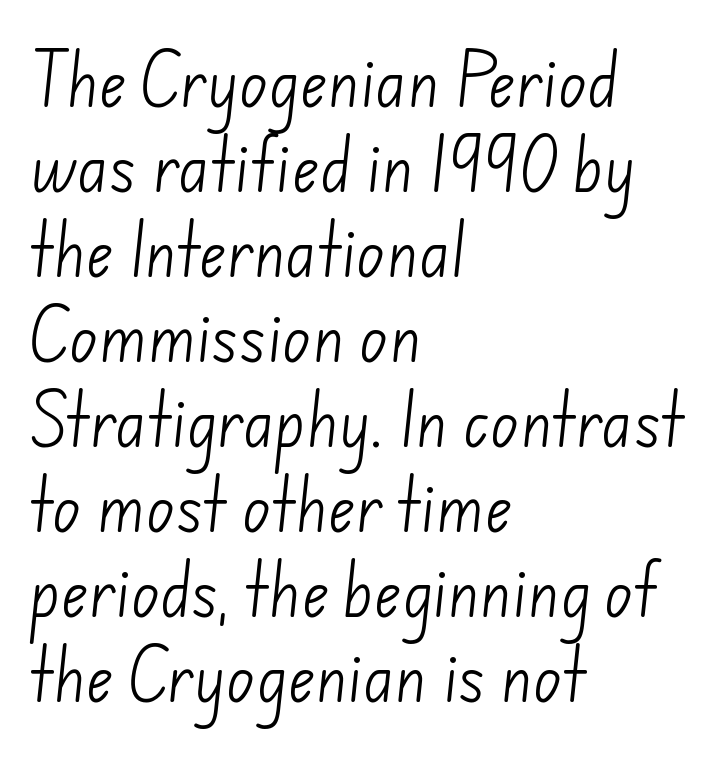
Q: Is the text bold? A: No.
Q: Is the typeface a serif or a sans-serif typeface? A: Sans-serif.
Q: Is the text underlined? A: No.
Q: How is the paragraph aligned? A: Left-aligned.
Q: Is the spacing between letters normal or unusually wide? A: Normal.
Q: Is the spacing between lines tight, normal or loose? A: Normal.
Q: Width (condensed, normal, or wide)? A: Normal.
Q: Stroke contrast? A: Low.
Q: x-height? A: Small.
Q: Monospaced? A: No.
